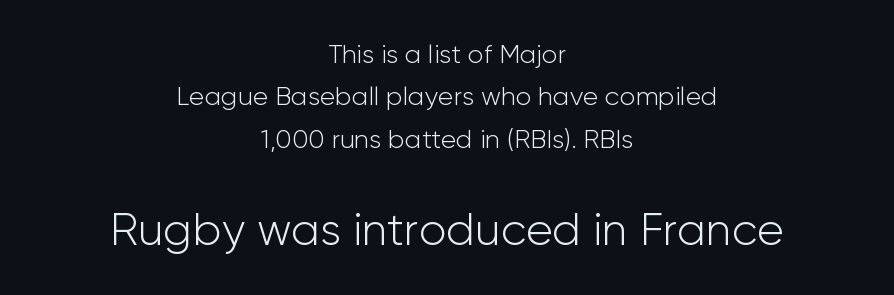
The image shows 45 px light sans-serif type, upright; set centered, normal line spacing (1.63x), normal letter spacing, not underlined; the second (bottom) block is 1.73x larger; low stroke contrast and a medium x-height.
